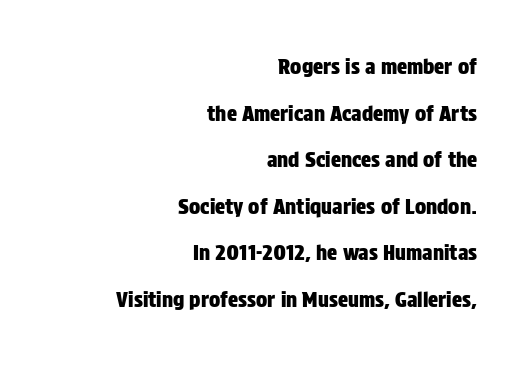
{"italic": "no", "underline": "no", "align": "right", "line_spacing": "loose", "line_spacing_ratio": 2.22, "letter_spacing": "normal", "letter_spacing_em": 0.0, "glyph_px": 21}
